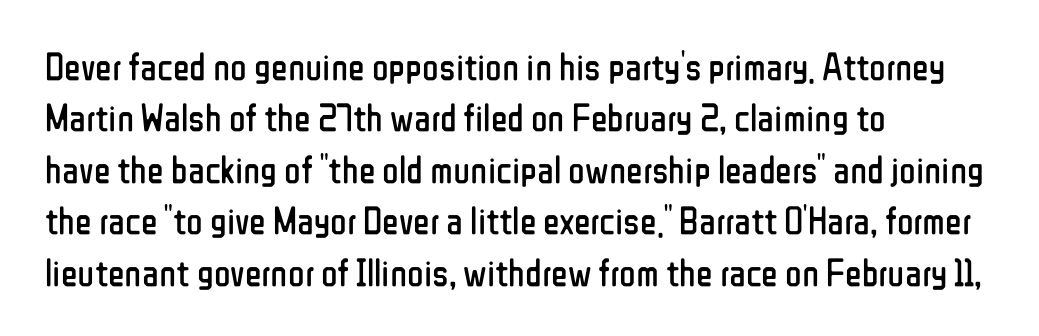
{"serif": "no", "italic": "no", "bold": "no", "weight": "regular", "width": "condensed", "stroke_contrast": "low", "x_height": "medium", "monospaced": "no", "underline": "no", "align": "left", "line_spacing": "normal", "line_spacing_ratio": 1.32, "letter_spacing": "normal", "letter_spacing_em": 0.0, "glyph_px": 39}
